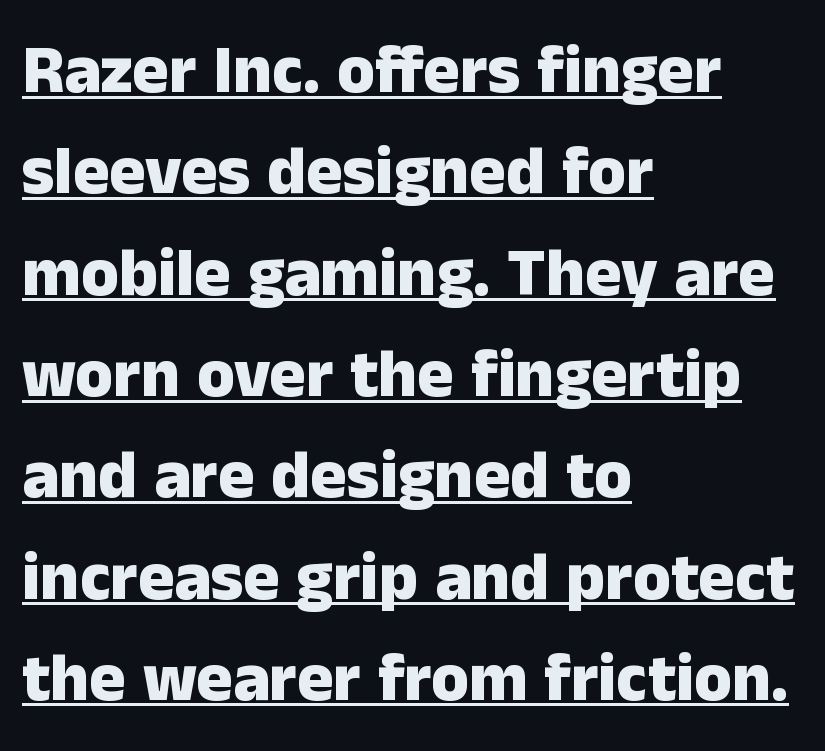
Q: Is the text bold? A: Yes.
Q: Is the text italic (slanted)? A: No, it is upright.
Q: Is the typeface a serif or a sans-serif typeface? A: Sans-serif.
Q: Is the text underlined? A: Yes.
Q: How is the paragraph aligned? A: Left-aligned.
Q: Is the spacing between letters normal or unusually wide? A: Normal.
Q: Is the spacing between lines tight, normal or loose? A: Normal.
Q: Width (condensed, normal, or wide)? A: Normal.
Q: Stroke contrast? A: Low.
Q: x-height? A: Medium.
Q: Monospaced? A: No.
